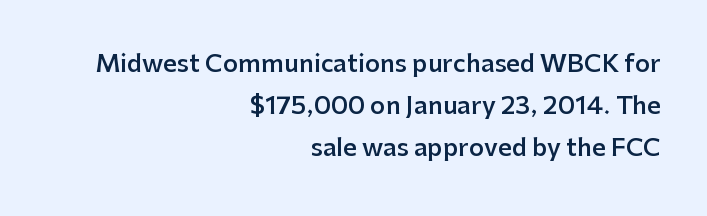
Caption: multi-line text, flush right, ragged left. Compared with an ordinary text face, these strokes are moderately heavier — a semibold. Nope, not italic — everything's standing straight. Characters follow at the spacing the type designer built in. Words float on clear page, feet unadorned.
